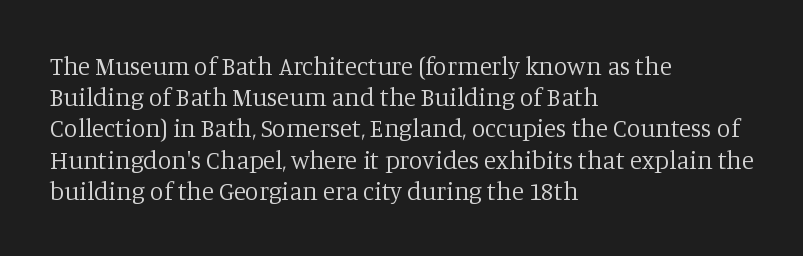
{"italic": "no", "bold": "no", "underline": "no", "align": "left", "line_spacing": "normal", "line_spacing_ratio": 1.25, "letter_spacing": "normal", "letter_spacing_em": 0.0, "glyph_px": 25}
